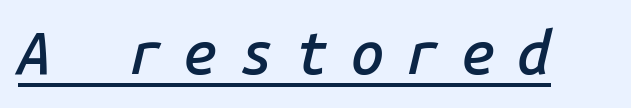
Q: Is the text bold? A: Semi-bold.
Q: Is the text italic (slanted)? A: Yes, it leans right by about 14 degrees.
Q: Is the text underlined? A: Yes.
Q: Is the spacing between letters normal or unusually wide? A: Unusually wide.
Q: Width (condensed, normal, or wide)? A: Normal.
Q: Stroke contrast? A: Low.
Q: x-height? A: Medium.
Q: Monospaced? A: Yes.
